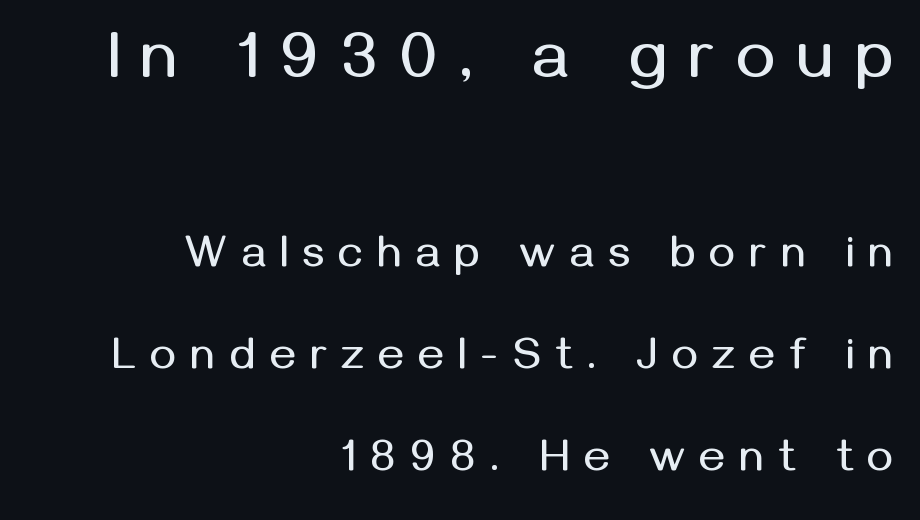
Q: Is the text italic (slanted)? A: No, it is upright.
Q: Is the typeface a serif or a sans-serif typeface? A: Sans-serif.
Q: Is the text underlined? A: No.
Q: How is the paragraph aligned? A: Right-aligned.
Q: Is the spacing between letters normal or unusually wide? A: Unusually wide.
Q: Is the spacing between lines tight, normal or loose? A: Loose.
Q: Which block of text is set in a larger size, the first (top) or the second (bottom)? A: The first (top) one.
Q: Width (condensed, normal, or wide)? A: Normal.
Q: Stroke contrast? A: Medium.
Q: x-height? A: Medium.
Q: Monospaced? A: No.
